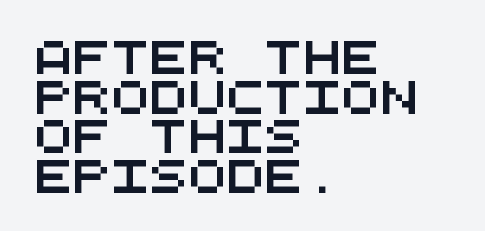
Q: Is the typeface a serif or a sans-serif typeface? A: Sans-serif.
Q: Is the text underlined? A: No.
Q: How is the paragraph aligned? A: Left-aligned.
Q: Is the spacing between letters normal or unusually wide? A: Normal.
Q: Width (condensed, normal, or wide)? A: Wide.
Q: Stroke contrast? A: Medium.
Q: x-height? A: Large.
Q: Monospaced? A: Yes.
